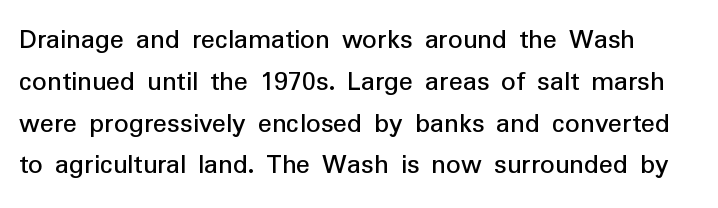
The image shows 29 px regular-weight sans-serif type, upright; set normal line spacing (1.44x), normal letter spacing, not underlined; low stroke contrast and a medium x-height.
